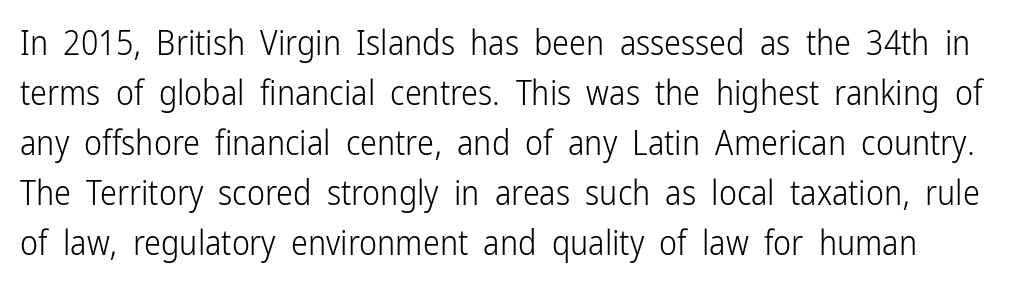
The face looks like a standard text weight, possibly lighter. Nothing unusual about the tracking: characters are spaced as the font intends. Note the varied advance widths — an 'i' is clearly narrower than an 'm'. No italicization has been applied; the sample stays upright. The foot of each line stays bare and open.
